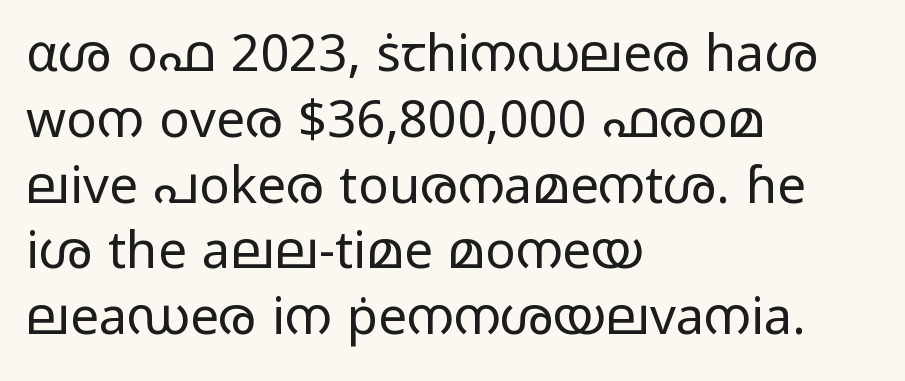
Heaviness? Minimal to ordinary, like unemphasized prose. Nothing unusual about the tracking: characters are spaced as the font intends. These lines are rendered in a variable-pitch font. Underlining? Definitely not there. The text block is weighted toward the left margin, trailing off unevenly rightward. Does the leading feel generous? No, just average.
